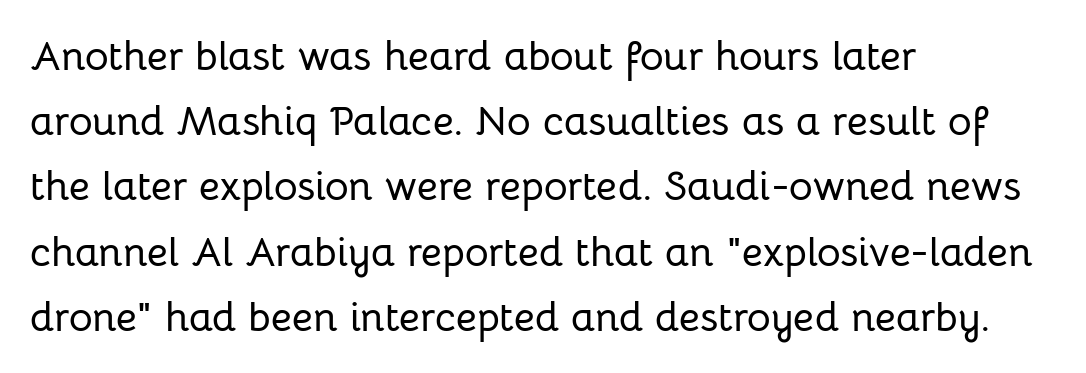
Tall strokes in this sample are plumb rather than angled. Does the leading feel generous? No, just average. Character widths vary here, with narrow letters taking less room than wide ones. Caption: multi-line text, flush left, ragged right. Lines of text with bare space underneath.
